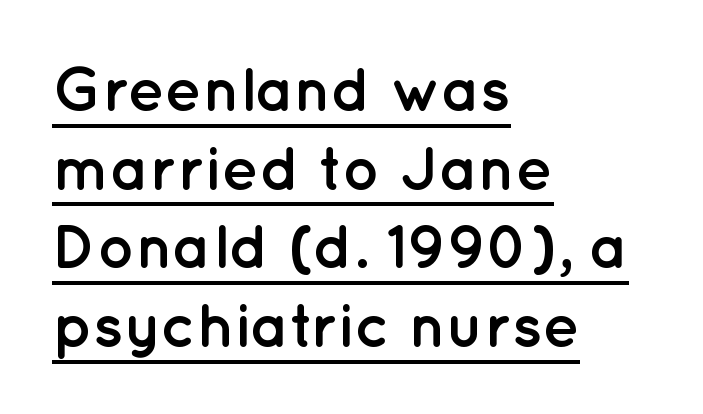
Reading down the block, your eye returns to a fixed left position each line. Does the type have serifs? No, each stem ends abruptly. A typographer would call this underscored text. The rows are spaced the way most documents space them. Is the type bold? Yes — the strokes are clearly thick and heavy.
